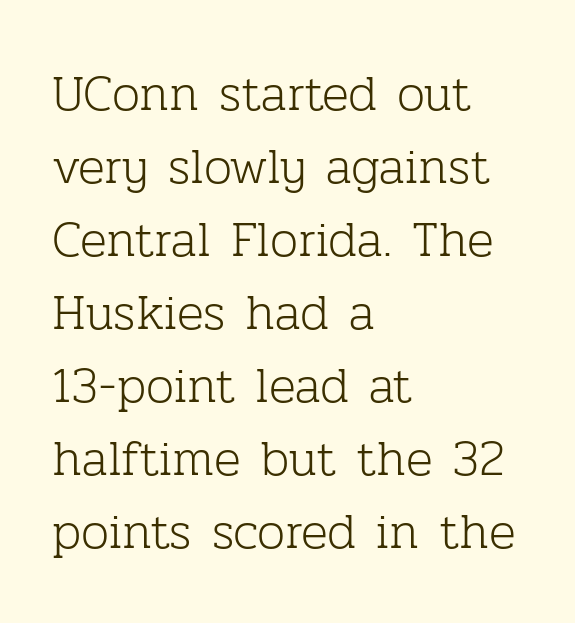
{"serif": "yes", "italic": "no", "bold": "no", "weight": "light", "width": "normal", "stroke_contrast": "low", "x_height": "medium", "monospaced": "no", "underline": "no", "align": "left", "line_spacing": "normal", "line_spacing_ratio": 1.46, "letter_spacing": "normal", "letter_spacing_em": 0.0, "glyph_px": 50}
